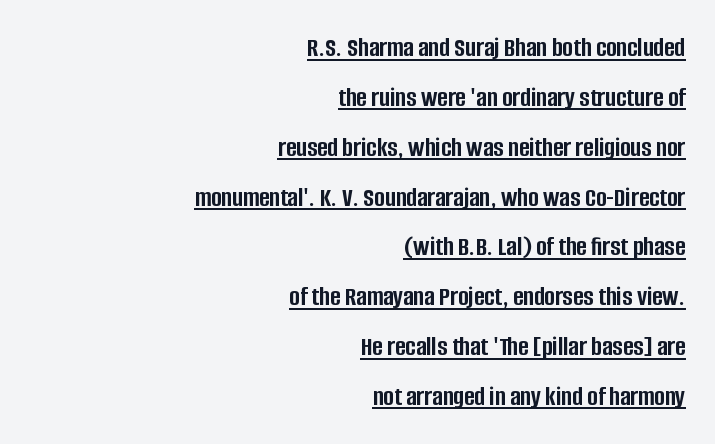
Italic: no, the glyphs are upright roman. If you drew a ruler down the right edge, every line would touch it. Check the space under the baseline: a stroke is drawn there. Proportional: the letters do not fall into vertical columns. Is this a sans? Yes — the strokes have no serifs. The passage shown is emphatically bold.
